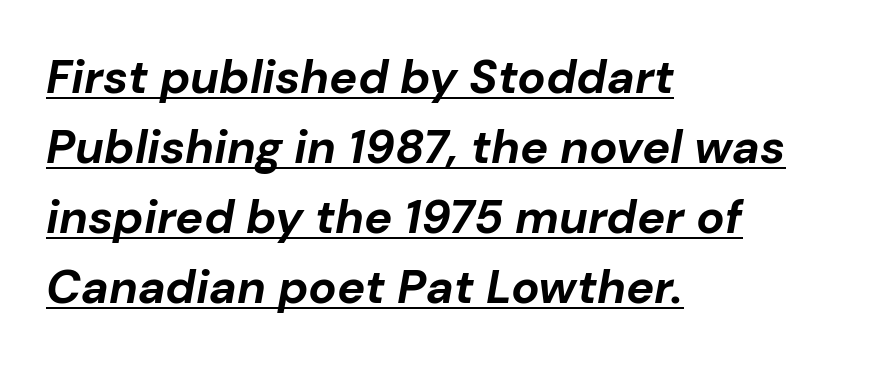
Every character sits at an angle, as italics do. A baseline rule has been typeset under these characters. Caption: standard tracking, unaltered. Each letter keeps its own natural width here, so spacing adapts to shape. This sample keeps an unexceptional amount of space between lines.
